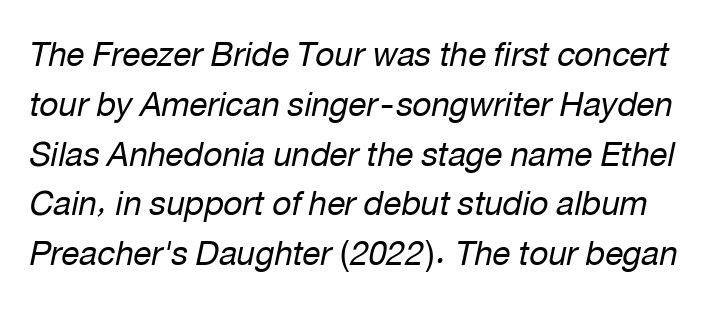
The image shows 33 px regular-weight type, italic (leaning right); set normal line spacing (1.51x), normal letter spacing, not underlined; low stroke contrast and a medium x-height.
